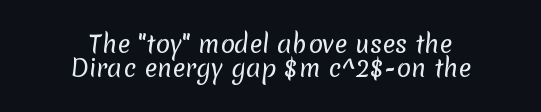
{"bold": "no", "underline": "no", "align": "center", "line_spacing": "tight", "line_spacing_ratio": 0.99, "letter_spacing": "normal", "letter_spacing_em": 0.0, "glyph_px": 24}
